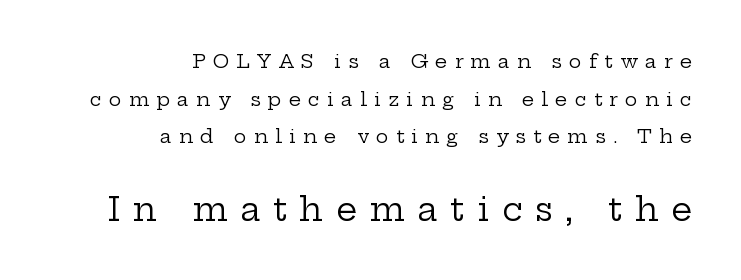
The face used here is proportionally spaced, like ordinary book or web type. The block sitting lower on the canvas is the one with enlarged characters. This sample uses a serif face. Upright lettering throughout. Honestly, the rows look like they've been pulled way apart. This sample uses expanded letter spacing, leaving extra air between glyphs.
